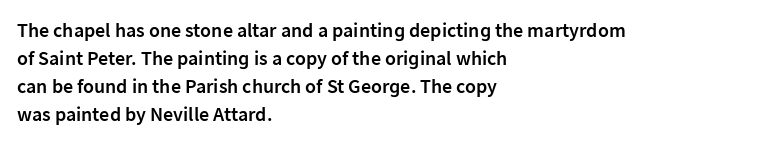
{"italic": "no", "bold": "semi", "underline": "no", "align": "left", "line_spacing": "normal", "line_spacing_ratio": 1.4, "letter_spacing": "normal", "letter_spacing_em": 0.0, "glyph_px": 20}
